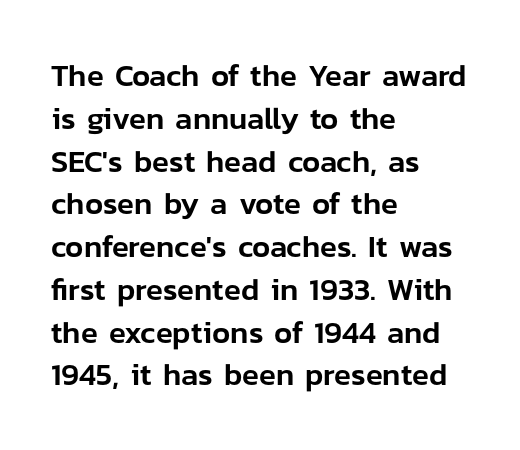
The lines sit at an ordinary, default distance from one another. Alignment: flush left. You could call the tracking neutral — neither tight nor loose. Every character sits straight up, as roman type does.
